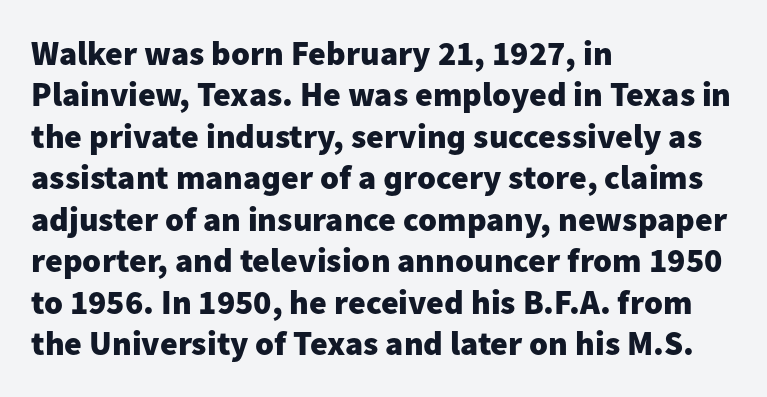
This is the regular roman posture of the typeface. Nobody touched the tracking dial on this one. A dark, heavy texture on the line: the type is bold. Looks like regular typesetting: each glyph gets only the width it needs. Does the type have serifs? No, each stem ends abruptly.
